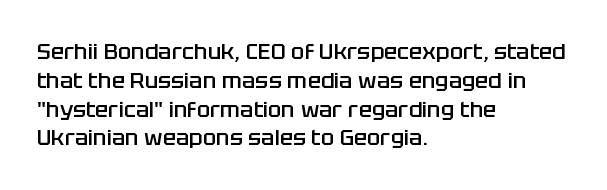
Left-aligned paragraph, ragged on the right. This sample uses plain, unmodified letter spacing. The lettering holds an erect, upright posture throughout. Underlining? Definitely not there. Students, this is semibold: more ink than regular, less than bold.
